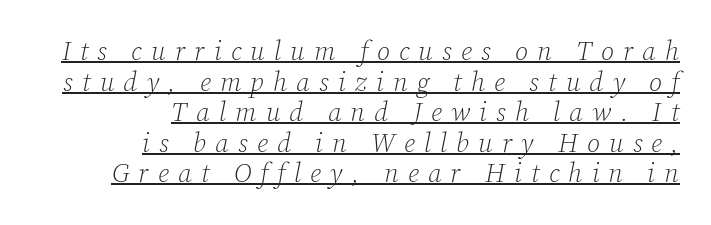
{"italic": "yes", "lean": "right", "slant_degrees": 12, "bold": "no", "underline": "yes", "align": "right", "line_spacing": "tight", "line_spacing_ratio": 1.13, "letter_spacing": "wide", "letter_spacing_em": 0.34, "glyph_px": 27}
